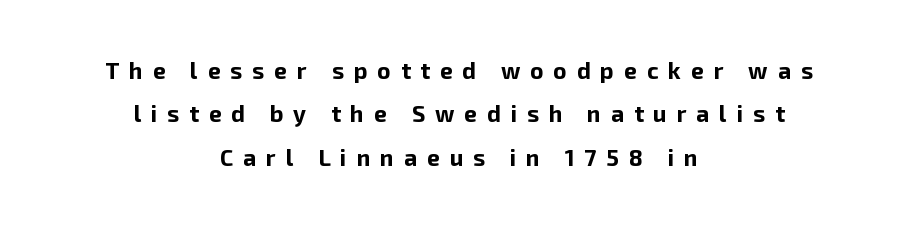
The image shows 23 px bold type, upright; set centered, line spacing 1.89x, unusually wide letter spacing (+0.43 em), not underlined.
